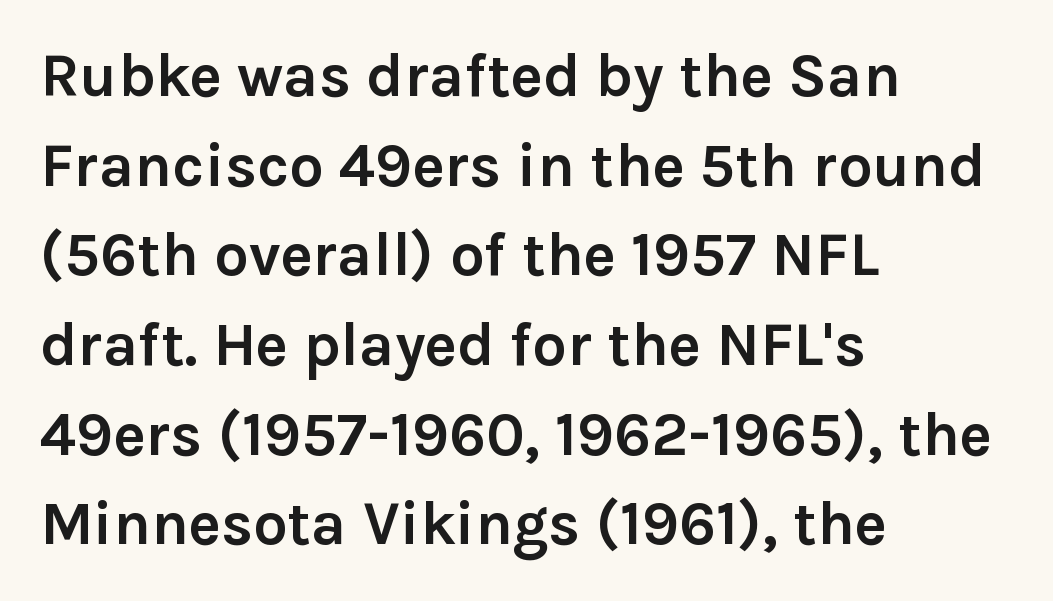
Q: Is the text bold? A: Yes.
Q: Is the text italic (slanted)? A: No, it is upright.
Q: Is the typeface a serif or a sans-serif typeface? A: Sans-serif.
Q: Is the text underlined? A: No.
Q: How is the paragraph aligned? A: Left-aligned.
Q: Is the spacing between letters normal or unusually wide? A: Normal.
Q: Is the spacing between lines tight, normal or loose? A: Normal.
Q: Width (condensed, normal, or wide)? A: Normal.
Q: x-height? A: Medium.
Q: Monospaced? A: No.
